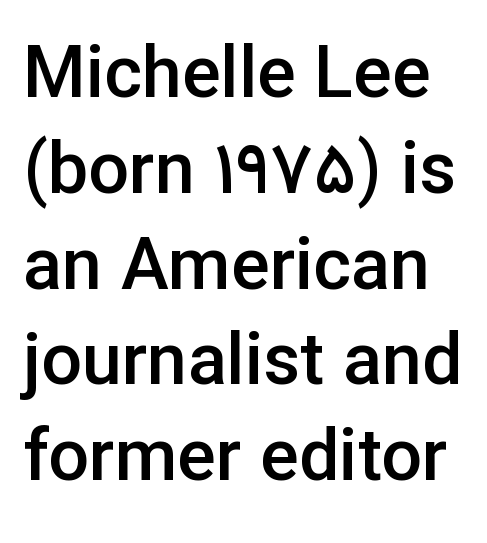
Spacing verdict: proportional, widths tailored to each character. Nope, no serifs anywhere on these letters. You can tell it's not italic because the verticals are truly vertical. Slightly chunky letters — semibold, I'd say, not full bold. Beneath every word, the page is bare.
